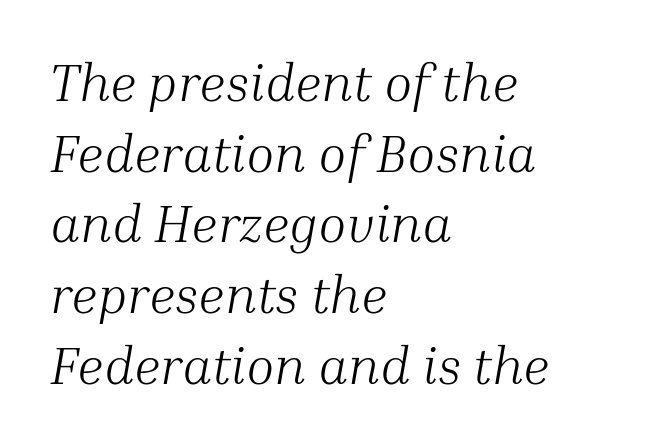
{"serif": "yes", "italic": "yes", "lean": "right", "slant_degrees": 10, "bold": "no", "weight": "light", "width": "normal", "stroke_contrast": "medium", "x_height": "medium", "monospaced": "no", "underline": "no", "align": "left", "line_spacing": "normal", "line_spacing_ratio": 1.36, "letter_spacing": "normal", "letter_spacing_em": 0.0, "glyph_px": 52}
